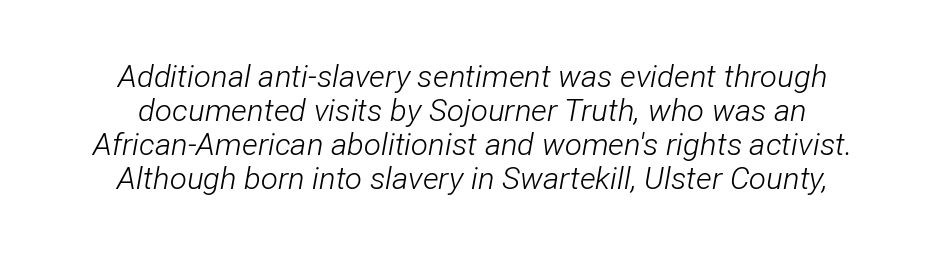
{"italic": "yes", "lean": "right", "slant_degrees": 12, "bold": "no", "weight": "light", "width": "condensed", "stroke_contrast": "low", "x_height": "medium", "monospaced": "no", "underline": "no", "align": "center", "line_spacing": "tight", "line_spacing_ratio": 1.1, "letter_spacing": "normal", "letter_spacing_em": 0.0, "glyph_px": 31}
